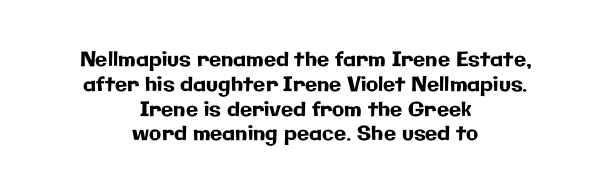
Q: Is the text italic (slanted)? A: No, it is upright.
Q: Is the text underlined? A: No.
Q: How is the paragraph aligned? A: Centered.
Q: Is the spacing between letters normal or unusually wide? A: Normal.
